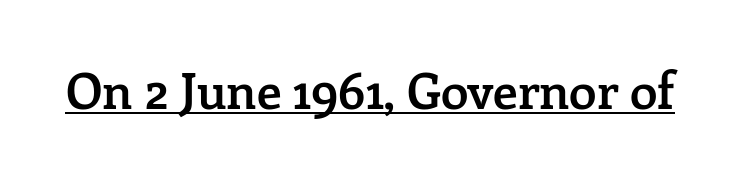
Q: Is the text bold? A: Semi-bold.
Q: Is the text italic (slanted)? A: No, it is upright.
Q: Is the typeface a serif or a sans-serif typeface? A: Serif.
Q: Is the text underlined? A: Yes.
Q: Is the spacing between letters normal or unusually wide? A: Normal.
Q: Width (condensed, normal, or wide)? A: Normal.
Q: Stroke contrast? A: Low.
Q: x-height? A: Medium.
Q: Monospaced? A: No.
